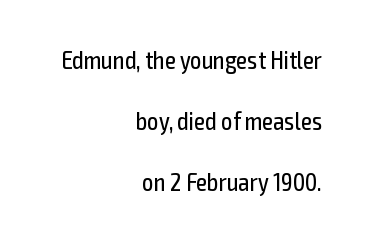
Whoever set this chose breathing room over compactness in the vertical rhythm. The letterforms sit at book weight or below. The rendering anchors every line to the right-hand side. Characters remain perfectly vertical along every line. Just letters on the line, the space beneath them empty. You could call the tracking neutral — neither tight nor loose.
